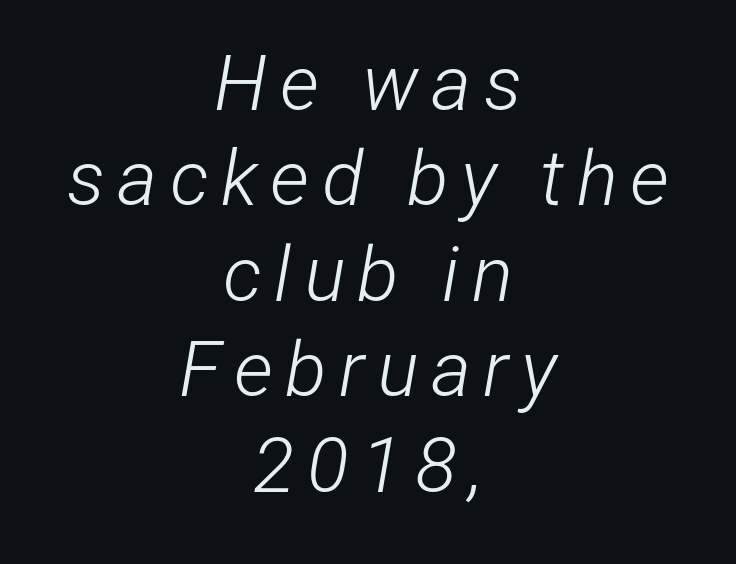
The image shows 77 px light, condensed type, italic (leaning right); set centered, line spacing 1.24x, not underlined; low stroke contrast and a medium x-height.
